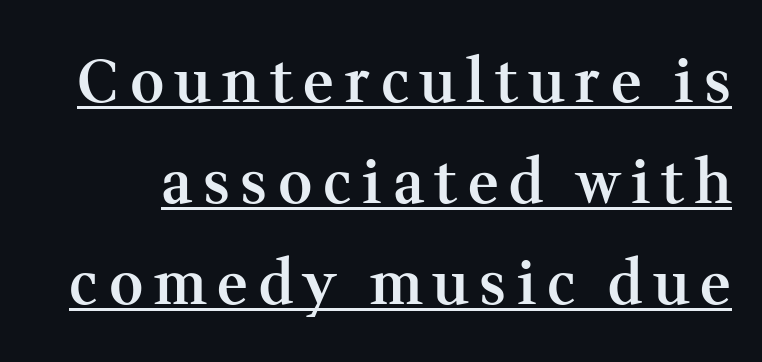
Q: Is the text bold? A: Semi-bold.
Q: Is the text italic (slanted)? A: No, it is upright.
Q: Is the typeface a serif or a sans-serif typeface? A: Serif.
Q: Is the text underlined? A: Yes.
Q: Width (condensed, normal, or wide)? A: Normal.
Q: Stroke contrast? A: Medium.
Q: x-height? A: Medium.
Q: Monospaced? A: No.
